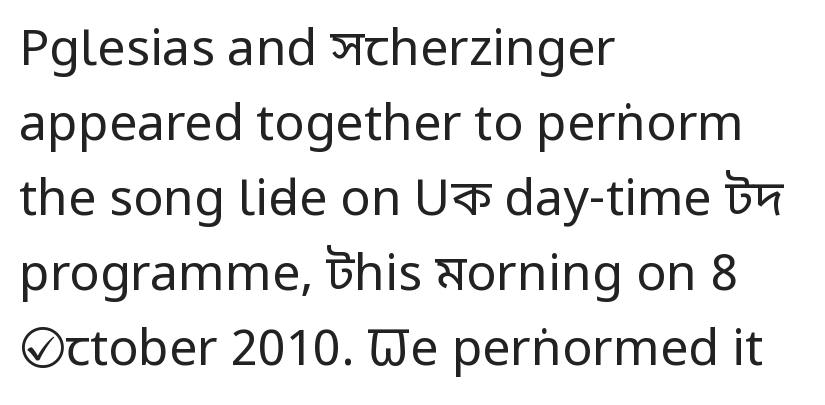
Descender tails drop into unmarked territory. The type family on display is of the sans-serif kind. Think standard paragraph weight, or any step lighter than that. The face used here is proportionally spaced, like ordinary book or web type. This sample is left-justified, so line endings fall wherever the words run out.
